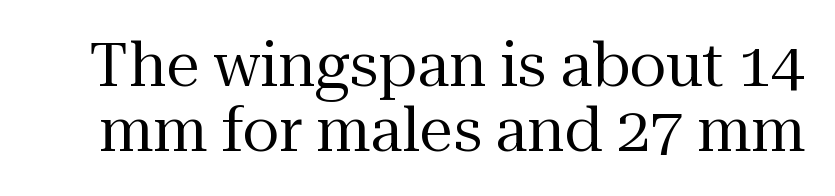
Glance below the letters and you will spot only blank space. The text was rendered using a seriffed face with decorative stroke endings. No italicization has been applied; the sample stays upright. Honestly, the letter spacing is just normal — you wouldn't notice it.
